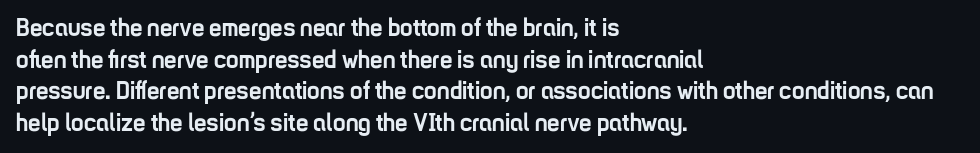
Short and long lines alike share a common starting point at left. The vertical gap from one line to the next is medium. Does the lettering tilt? It doesn't — this is upright. Underline: absent. The tracking reads as untouched default to a designer's eye. Chunky letters — that's bold for sure.
